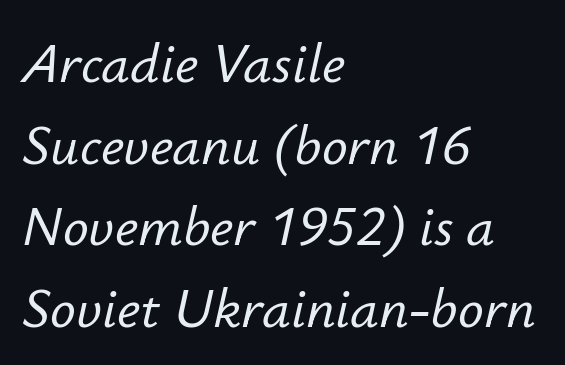
{"italic": "yes", "lean": "right", "slant_degrees": 12, "width": "normal", "stroke_contrast": "low", "x_height": "small", "monospaced": "no", "underline": "no", "align": "left", "line_spacing": "normal", "line_spacing_ratio": 1.43, "letter_spacing": "normal", "letter_spacing_em": 0.0, "glyph_px": 57}
